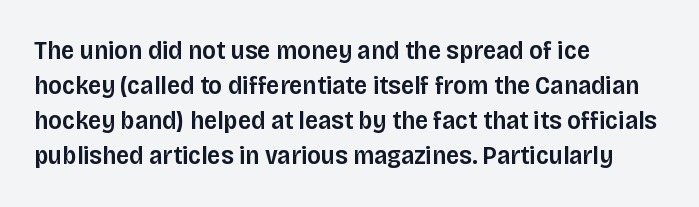
Tracking here is standard; glyphs follow each other at the usual distance. Posture: vertical. This block has exactly the height ordinary leading produces. On the weight axis this lands at semibold, roughly 600. Underline: absent. The rag falls on the right side of this text block.
